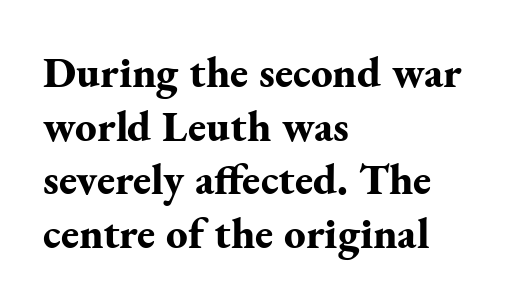
Regular leading. Designer's note — italics off, roman on. Caption: bold face, heavy strokes. This rendering leaves character spacing at its baseline value.
